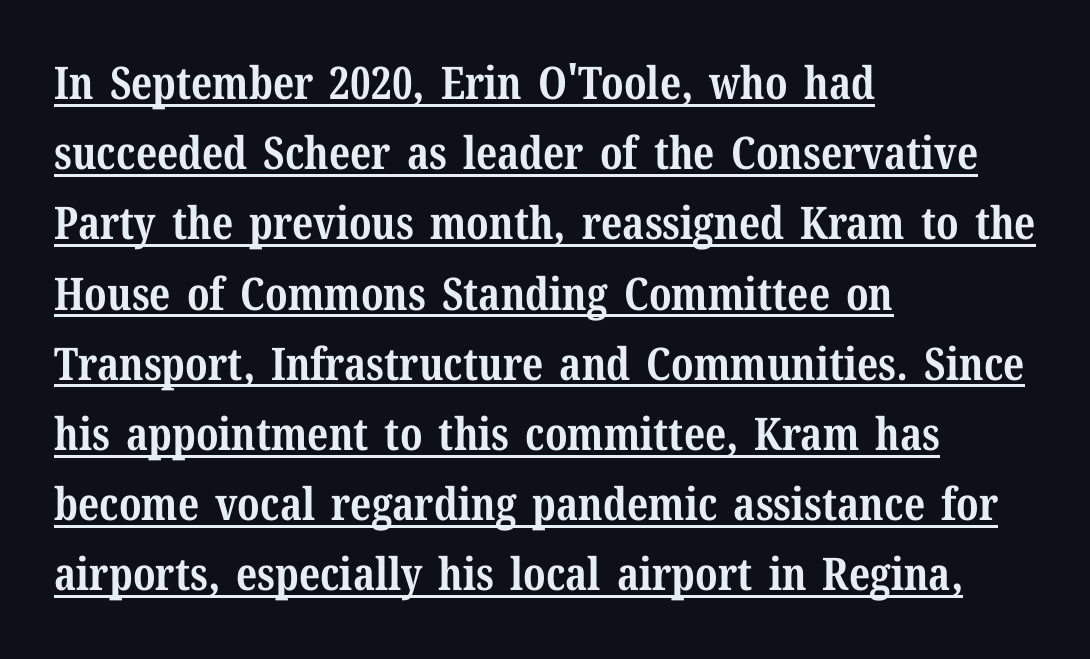
Q: Is the text bold? A: Yes.
Q: Is the text italic (slanted)? A: No, it is upright.
Q: Is the typeface a serif or a sans-serif typeface? A: Serif.
Q: Is the text underlined? A: Yes.
Q: How is the paragraph aligned? A: Left-aligned.
Q: Is the spacing between letters normal or unusually wide? A: Normal.
Q: Is the spacing between lines tight, normal or loose? A: Normal.
Q: Width (condensed, normal, or wide)? A: Normal.
Q: Stroke contrast? A: Medium.
Q: x-height? A: Medium.
Q: Monospaced? A: No.
